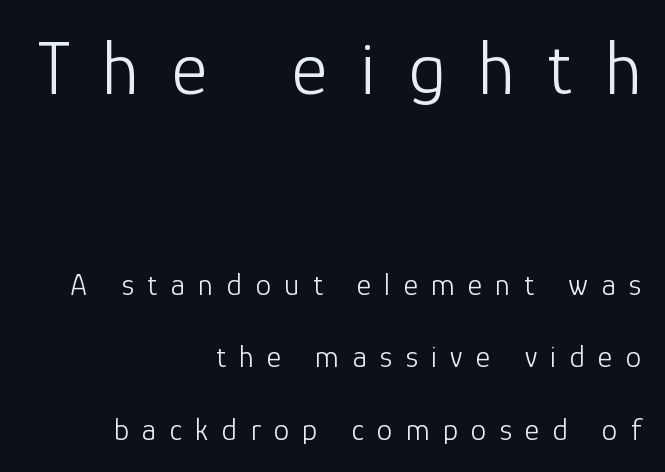
{"serif": "no", "italic": "no", "bold": "no", "weight": "light", "width": "normal", "stroke_contrast": "low", "x_height": "medium", "monospaced": "no", "underline": "no", "align": "right", "line_spacing": "loose", "line_spacing_ratio": 2.35, "letter_spacing": "wide", "letter_spacing_em": 0.43, "larger_block": "first", "size_ratio": 2.48, "glyph_px": 77}
